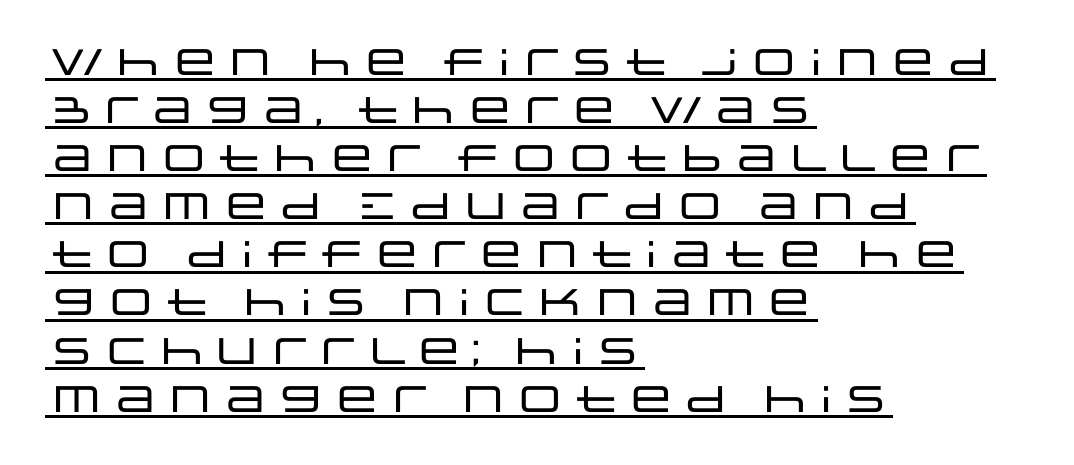
Notice how a bar underscores the lettering throughout. These lines are rendered in a variable-pitch font. Does the type have serifs? No, each stem ends abruptly. This sample is left-justified, so line endings fall wherever the words run out.
